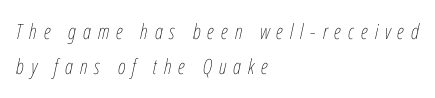
Caption: multi-line text, flush left, ragged right. The leading is moderate, giving the passage an even texture. The lettering tilts uniformly, giving the passage an italic look. Each row of text sits above clean, open space.
